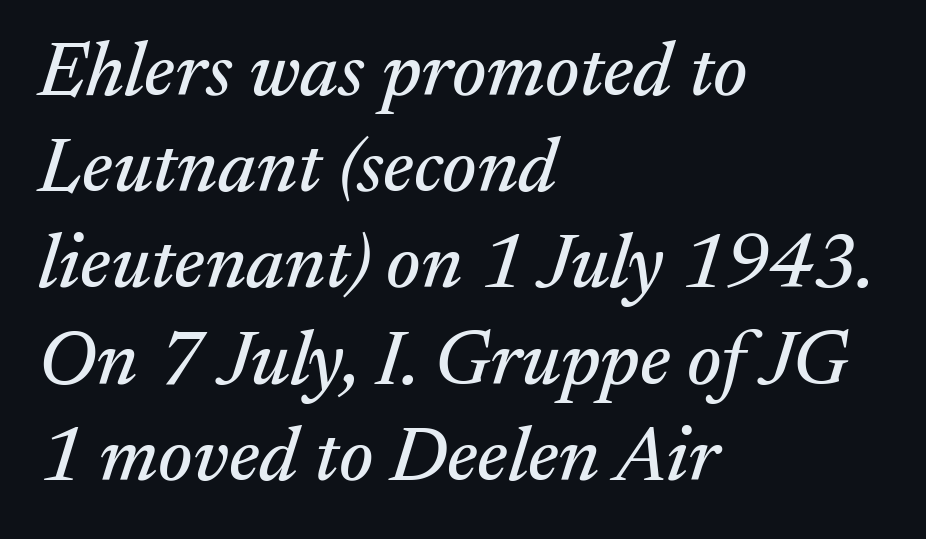
Q: Is the text italic (slanted)? A: Yes, it leans right by about 17 degrees.
Q: Is the typeface a serif or a sans-serif typeface? A: Serif.
Q: Is the text underlined? A: No.
Q: How is the paragraph aligned? A: Left-aligned.
Q: Is the spacing between letters normal or unusually wide? A: Normal.
Q: Is the spacing between lines tight, normal or loose? A: Normal.
Q: Width (condensed, normal, or wide)? A: Normal.
Q: Stroke contrast? A: Medium.
Q: x-height? A: Medium.
Q: Monospaced? A: No.
